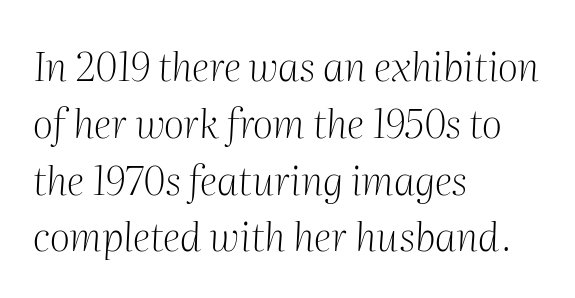
{"serif": "yes", "italic": "yes", "lean": "right", "slant_degrees": 2, "bold": "no", "weight": "light", "width": "normal", "stroke_contrast": "medium", "x_height": "medium", "monospaced": "no", "underline": "no", "align": "left", "line_spacing": "normal", "line_spacing_ratio": 1.42, "letter_spacing": "normal", "letter_spacing_em": 0.0, "glyph_px": 40}
